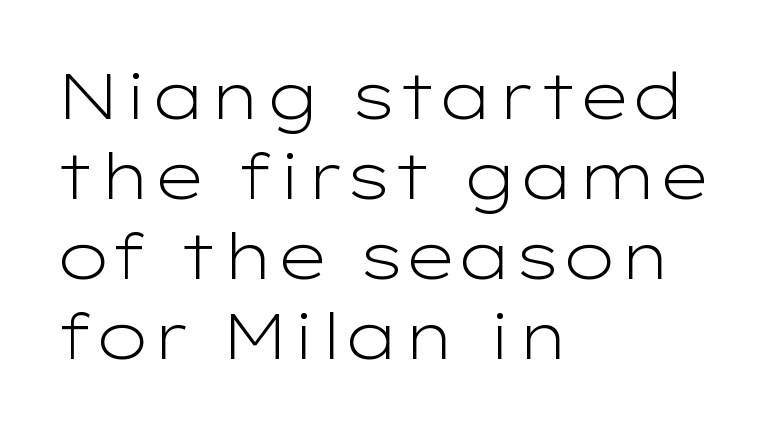
Note the varied advance widths — an 'i' is clearly narrower than an 'm'. On a weight scale, this lands at 450 or below. The designer left line spacing at the default. This sample is left-justified, so line endings fall wherever the words run out. These lines were composed using upright roman letters. A typesetter would label this face a sans.
